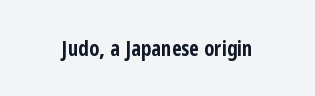
The image shows 21 px bold type, upright; set normal letter spacing, not underlined.
